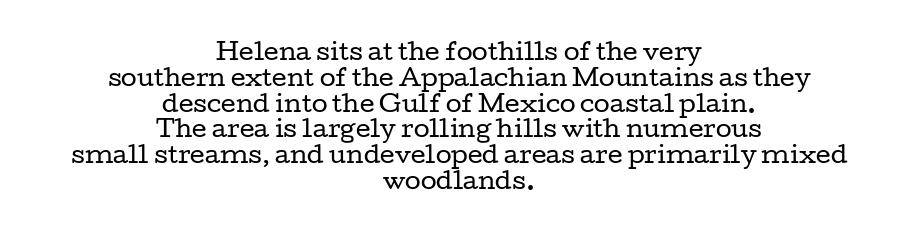
Underline: absent. Interline gaps are noticeably narrow in this sample. You can tell it's not italic because the verticals are truly vertical. One-word summary of the alignment: center. Characters follow at the spacing the type designer built in. Caption: face not bold, strokes unweighted.
